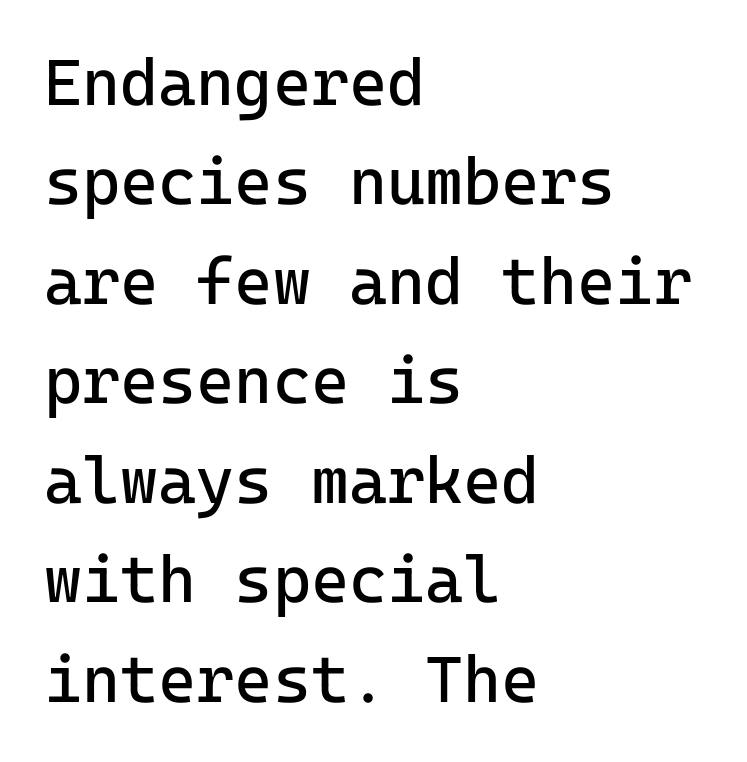
{"serif": "no", "italic": "no", "bold": "no", "weight": "regular", "width": "normal", "stroke_contrast": "low", "x_height": "medium", "monospaced": "yes", "underline": "no", "align": "left", "line_spacing": "normal", "line_spacing_ratio": 1.53, "letter_spacing": "normal", "letter_spacing_em": 0.0, "glyph_px": 65}
